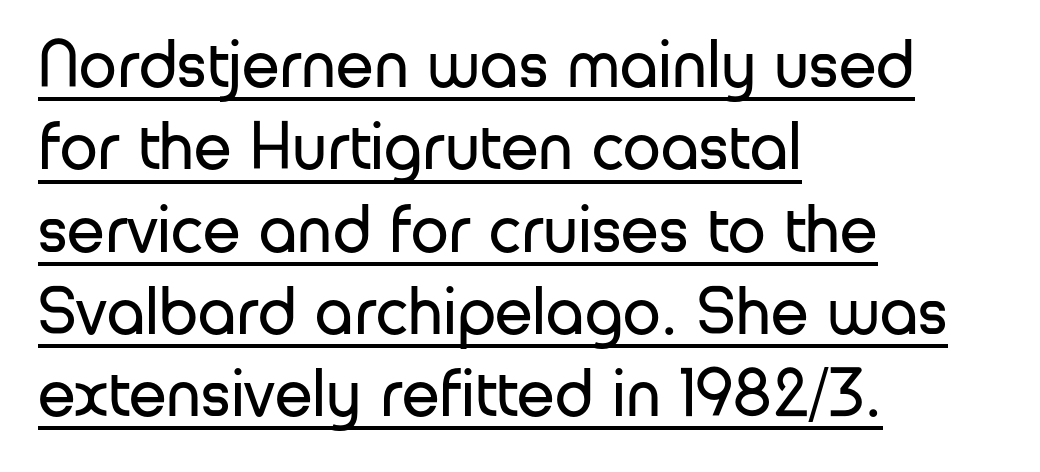
Q: Is the text bold? A: No.
Q: Is the text italic (slanted)? A: No, it is upright.
Q: Is the typeface a serif or a sans-serif typeface? A: Sans-serif.
Q: Is the text underlined? A: Yes.
Q: How is the paragraph aligned? A: Left-aligned.
Q: Is the spacing between letters normal or unusually wide? A: Normal.
Q: Width (condensed, normal, or wide)? A: Normal.
Q: Stroke contrast? A: Low.
Q: x-height? A: Medium.
Q: Monospaced? A: No.
